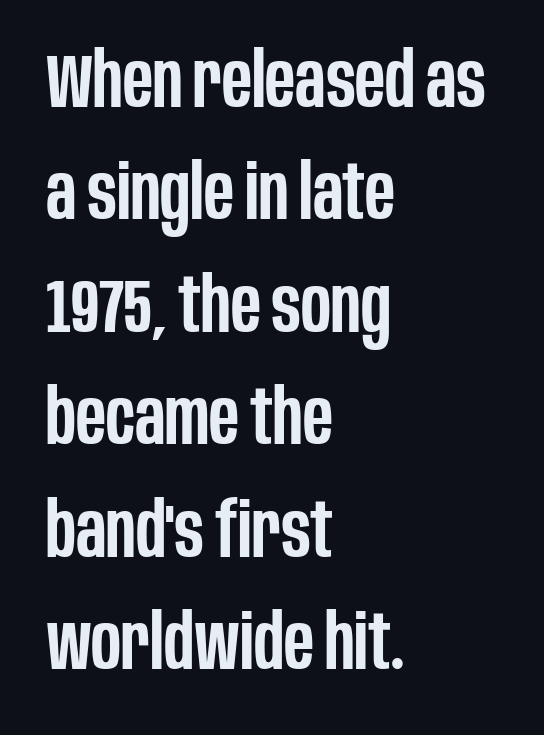
{"serif": "no", "italic": "no", "bold": "semi", "weight": "semibold", "width": "condensed", "stroke_contrast": "low", "x_height": "large", "monospaced": "no", "underline": "no", "align": "left", "line_spacing": "normal", "line_spacing_ratio": 1.48, "letter_spacing": "normal", "letter_spacing_em": 0.0, "glyph_px": 76}
